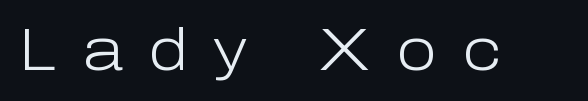
Q: Is the text bold? A: No.
Q: Is the text italic (slanted)? A: No, it is upright.
Q: Is the typeface a serif or a sans-serif typeface? A: Sans-serif.
Q: Is the text underlined? A: No.
Q: Is the spacing between letters normal or unusually wide? A: Unusually wide.
Q: Width (condensed, normal, or wide)? A: Normal.
Q: Stroke contrast? A: Low.
Q: x-height? A: Medium.
Q: Monospaced? A: No.
